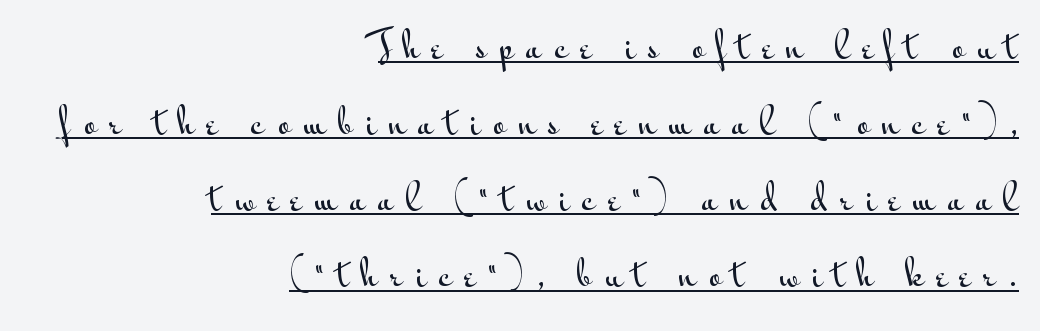
The face used here is proportionally spaced, like ordinary book or web type. What's the leading like? Stretched, with rows far apart. Regarding serifs, this sample does without them. There is plenty of visible air inserted between adjacent glyphs.
